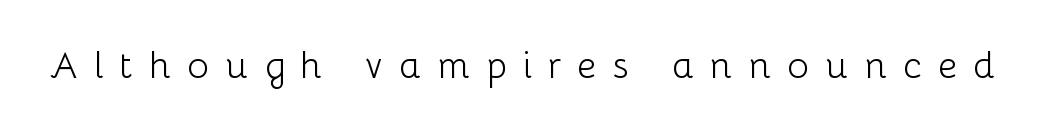
Q: Is the text bold? A: No.
Q: Is the text italic (slanted)? A: No, it is upright.
Q: Is the typeface a serif or a sans-serif typeface? A: Sans-serif.
Q: Is the text underlined? A: No.
Q: Is the spacing between letters normal or unusually wide? A: Unusually wide.
Q: Width (condensed, normal, or wide)? A: Normal.
Q: Stroke contrast? A: Low.
Q: x-height? A: Medium.
Q: Monospaced? A: No.
